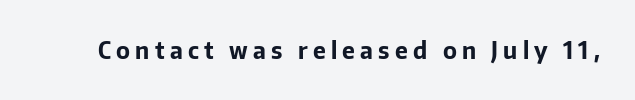
The image shows 23 px bold type, upright; set unusually wide letter spacing (+0.23 em), not underlined.
